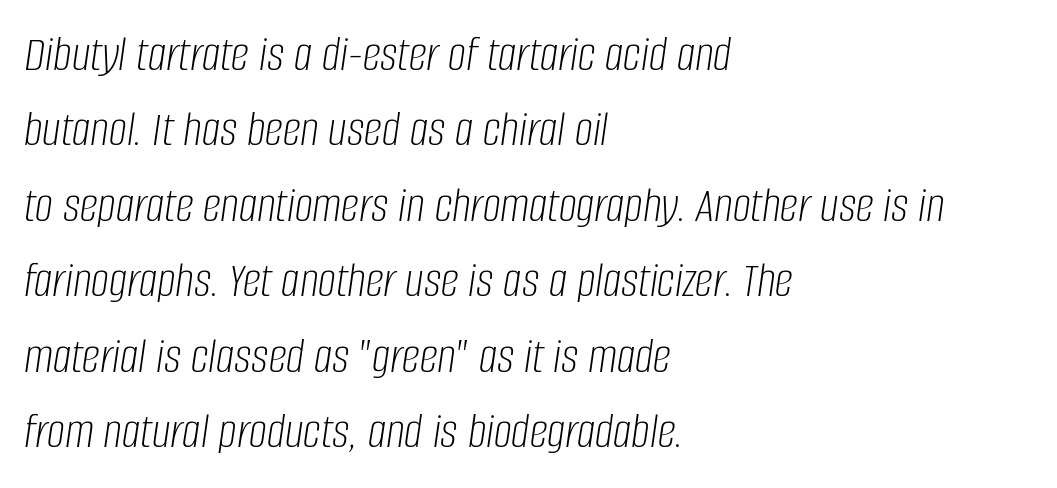
{"italic": "yes", "lean": "right", "slant_degrees": 8, "bold": "no", "weight": "light", "width": "condensed", "stroke_contrast": "low", "x_height": "large", "monospaced": "no", "underline": "no", "align": "left", "line_spacing": "normal", "line_spacing_ratio": 1.48, "letter_spacing": "normal", "letter_spacing_em": 0.0, "glyph_px": 51}
